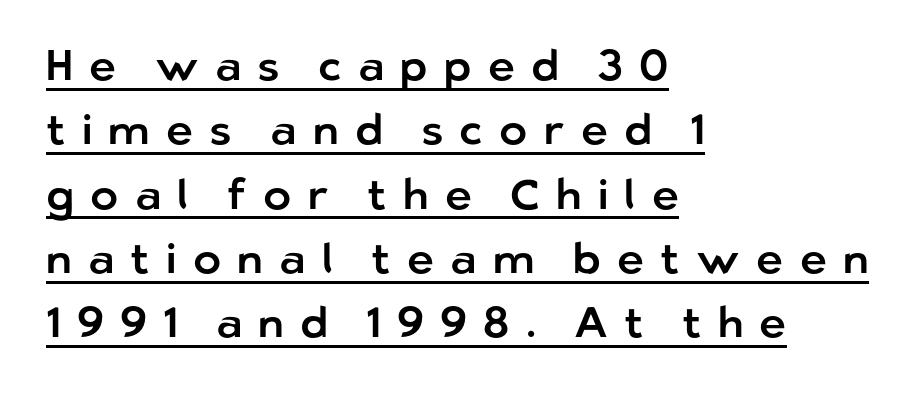
Q: Is the text italic (slanted)? A: No, it is upright.
Q: Is the typeface a serif or a sans-serif typeface? A: Sans-serif.
Q: Is the text underlined? A: Yes.
Q: How is the paragraph aligned? A: Left-aligned.
Q: Is the spacing between letters normal or unusually wide? A: Unusually wide.
Q: Is the spacing between lines tight, normal or loose? A: Normal.
Q: Width (condensed, normal, or wide)? A: Normal.
Q: Stroke contrast? A: Low.
Q: x-height? A: Medium.
Q: Monospaced? A: No.
